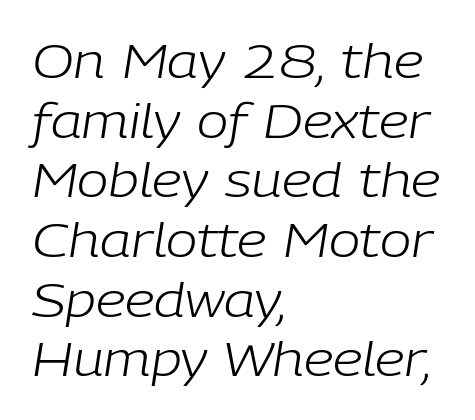
{"italic": "yes", "lean": "right", "slant_degrees": 9, "bold": "no", "weight": "light", "width": "normal", "stroke_contrast": "low", "x_height": "medium", "monospaced": "no", "underline": "no", "align": "left", "line_spacing": "normal", "line_spacing_ratio": 1.27, "letter_spacing": "normal", "letter_spacing_em": 0.0, "glyph_px": 47}
